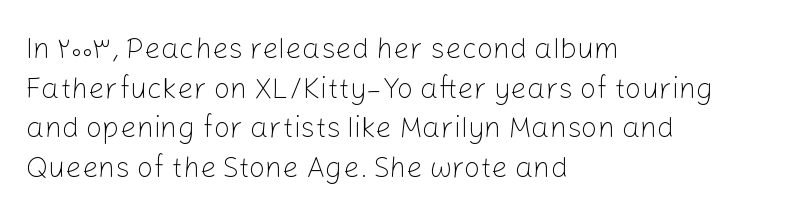
{"serif": "no", "italic": "no", "bold": "no", "weight": "light", "width": "normal", "stroke_contrast": "low", "x_height": "medium", "monospaced": "no", "underline": "no", "align": "left", "line_spacing": "normal", "line_spacing_ratio": 1.37, "letter_spacing": "normal", "letter_spacing_em": 0.0, "glyph_px": 29}
